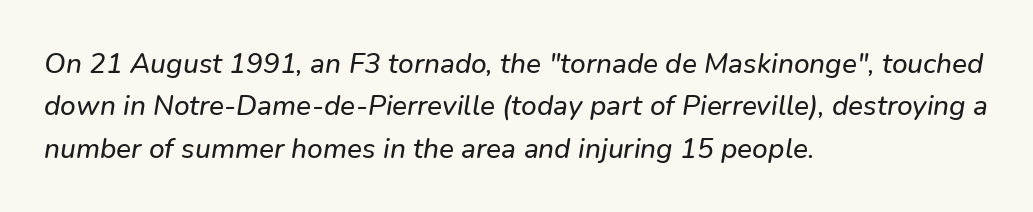
The image shows 28 px text type, italic (leaning right); set left-aligned, normal line spacing (1.51x), normal letter spacing, not underlined; low stroke contrast and a medium x-height.
